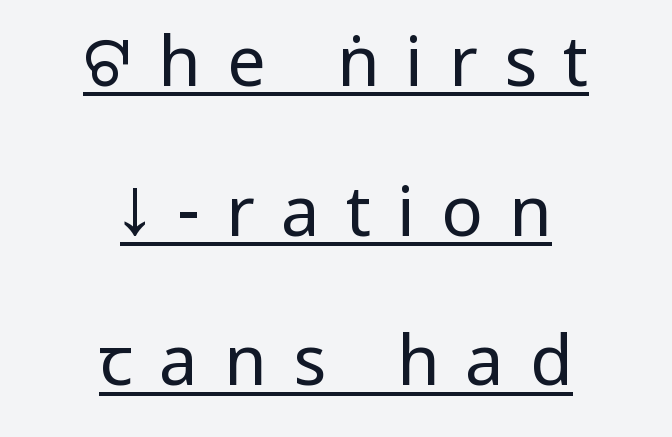
The image shows 69 px regular-weight, condensed sans-serif type, upright; set centered, loose line spacing (2.17x), unusually wide letter spacing (+0.38 em), underlined; low stroke contrast.
